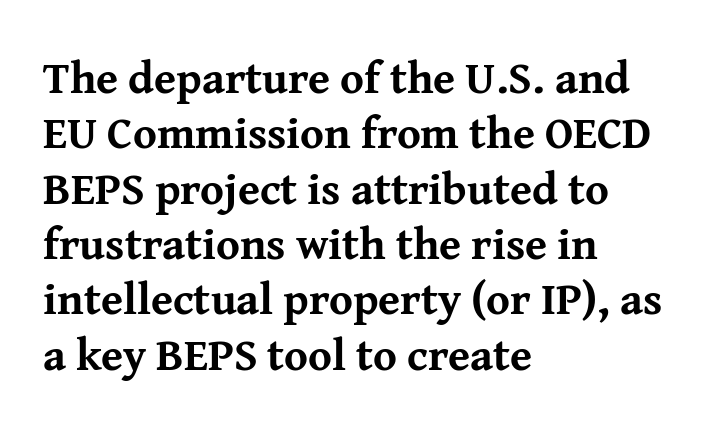
The image shows 45 px bold serif type, upright; set left-aligned, line spacing 1.23x, normal letter spacing, not underlined; medium stroke contrast and a medium x-height.
